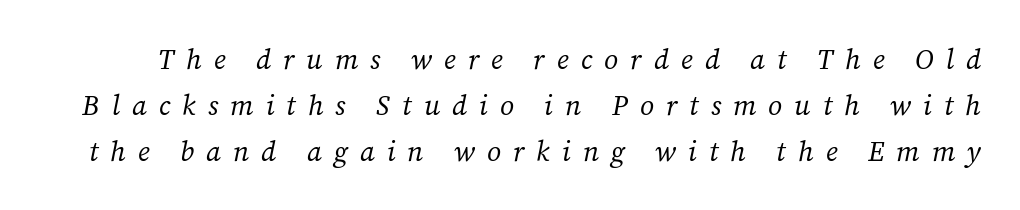
Q: Is the text bold? A: No.
Q: Is the text italic (slanted)? A: Yes, it leans right by about 12 degrees.
Q: Is the typeface a serif or a sans-serif typeface? A: Serif.
Q: Is the text underlined? A: No.
Q: Is the spacing between letters normal or unusually wide? A: Unusually wide.
Q: Is the spacing between lines tight, normal or loose? A: Normal.
Q: Width (condensed, normal, or wide)? A: Normal.
Q: Stroke contrast? A: Medium.
Q: x-height? A: Medium.
Q: Monospaced? A: No.
